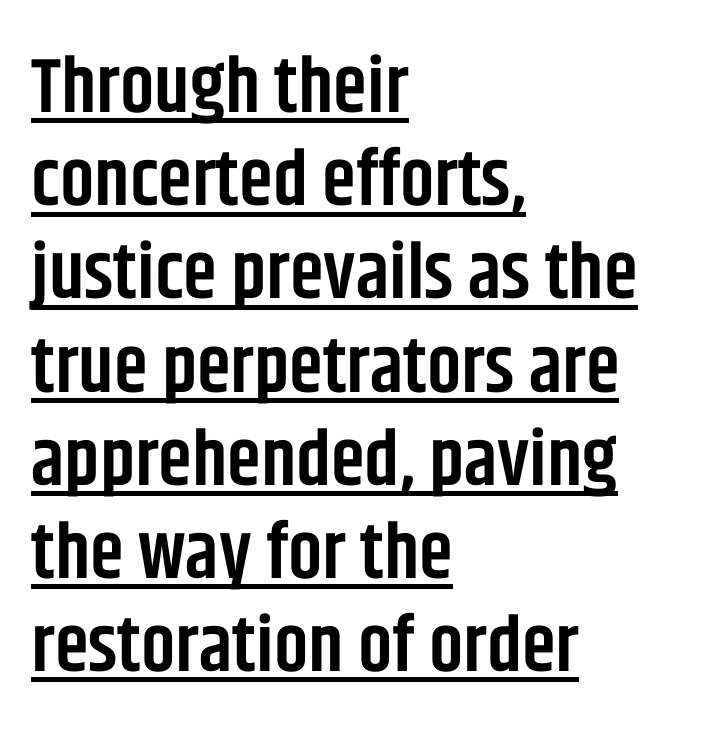
The image shows 77 px semibold, condensed sans-serif type, upright; set left-aligned, line spacing 1.21x, normal letter spacing, underlined; low stroke contrast and a large x-height.
